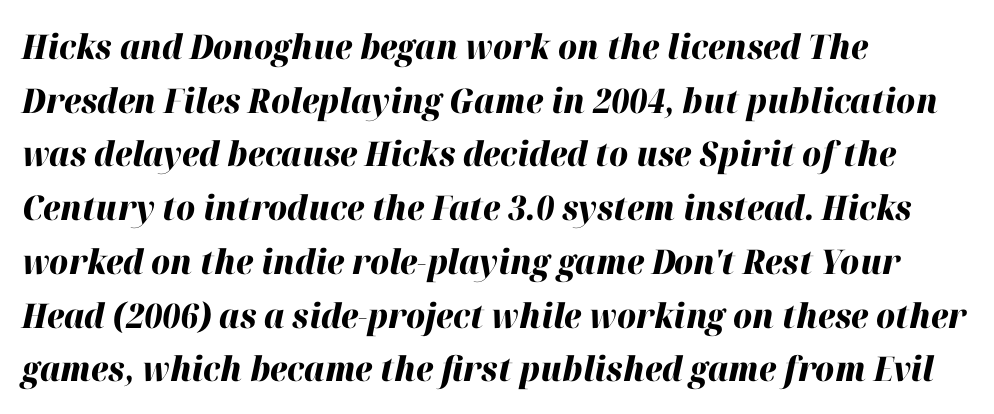
The image shows 34 px heavy type, italic (leaning right); set left-aligned, normal line spacing (1.58x), normal letter spacing, not underlined; high stroke contrast and a medium x-height.
